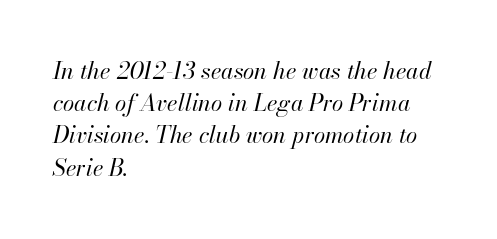
Q: Is the text bold? A: No.
Q: Is the text italic (slanted)? A: Yes, it leans right by about 13 degrees.
Q: Is the text underlined? A: No.
Q: How is the paragraph aligned? A: Left-aligned.
Q: Is the spacing between letters normal or unusually wide? A: Normal.
Q: Is the spacing between lines tight, normal or loose? A: Normal.
